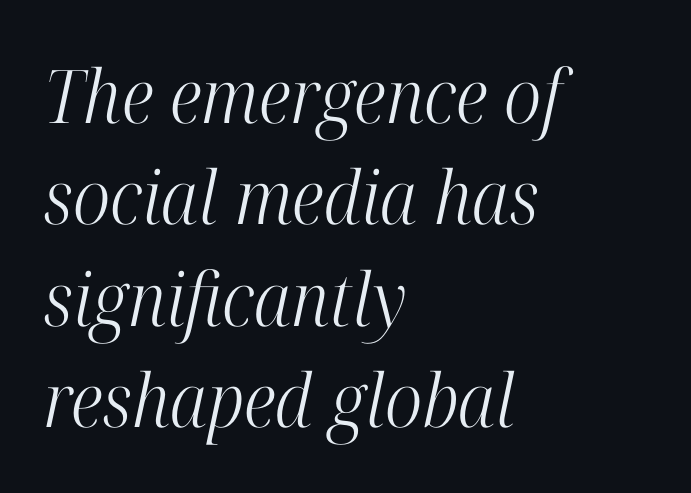
Q: Is the text bold? A: No.
Q: Is the text italic (slanted)? A: Yes, it leans right by about 12 degrees.
Q: Is the typeface a serif or a sans-serif typeface? A: Serif.
Q: Is the text underlined? A: No.
Q: How is the paragraph aligned? A: Left-aligned.
Q: Is the spacing between letters normal or unusually wide? A: Normal.
Q: Is the spacing between lines tight, normal or loose? A: Normal.
Q: Width (condensed, normal, or wide)? A: Condensed.
Q: Stroke contrast? A: High.
Q: x-height? A: Medium.
Q: Monospaced? A: No.
